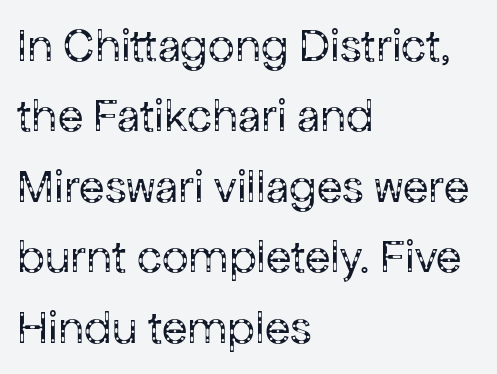
Q: Is the text bold? A: No.
Q: Is the text italic (slanted)? A: No, it is upright.
Q: Is the typeface a serif or a sans-serif typeface? A: Sans-serif.
Q: Is the text underlined? A: No.
Q: How is the paragraph aligned? A: Left-aligned.
Q: Is the spacing between letters normal or unusually wide? A: Normal.
Q: Is the spacing between lines tight, normal or loose? A: Normal.
Q: Width (condensed, normal, or wide)? A: Normal.
Q: Stroke contrast? A: Low.
Q: x-height? A: Medium.
Q: Monospaced? A: No.
